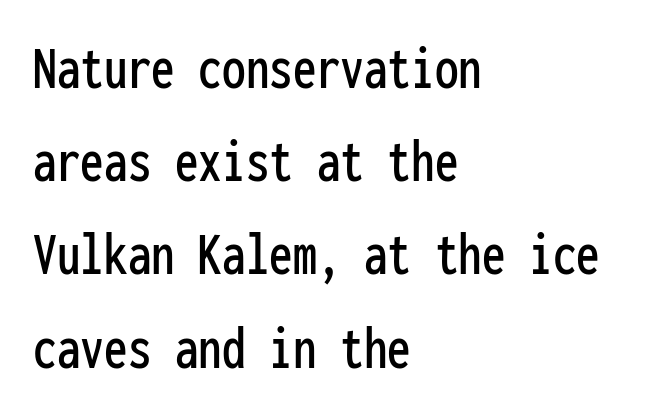
Characters remain perfectly vertical along every line. Just letters on the line, the space beneath them empty. Leading: standard. Compared with typical body copy, the letter spacing here is the same. This sample has the even, mechanical cadence of fixed-width lettering. Leftover space on each line is placed entirely after the last word.
